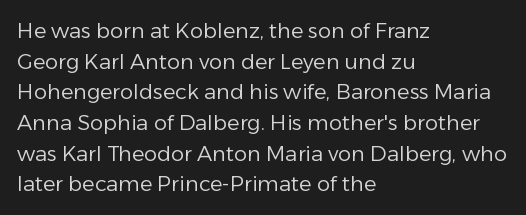
The image shows 21 px text type, upright; set left-aligned, normal line spacing (1.46x), normal letter spacing, not underlined.
